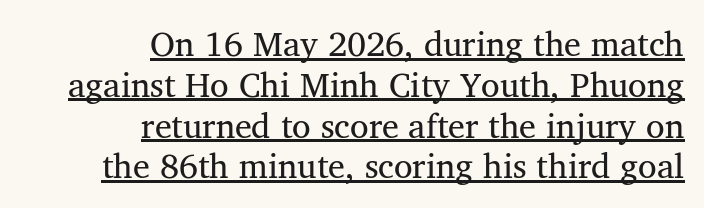
Q: Is the typeface a serif or a sans-serif typeface? A: Serif.
Q: Is the text underlined? A: Yes.
Q: How is the paragraph aligned? A: Right-aligned.
Q: Is the spacing between letters normal or unusually wide? A: Normal.
Q: Width (condensed, normal, or wide)? A: Normal.
Q: Stroke contrast? A: Medium.
Q: x-height? A: Medium.
Q: Monospaced? A: No.
